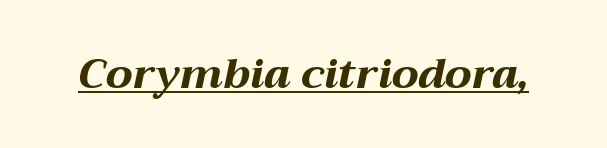
Spacing between characters is what you'd get straight out of the box. If you drew a line through each stem, it would be angled. Bold? Absolutely — the strokes are thick and heavy. Notice how a bar underscores the lettering throughout. Think of a printed novel: that variable character pitch is what you see here.
